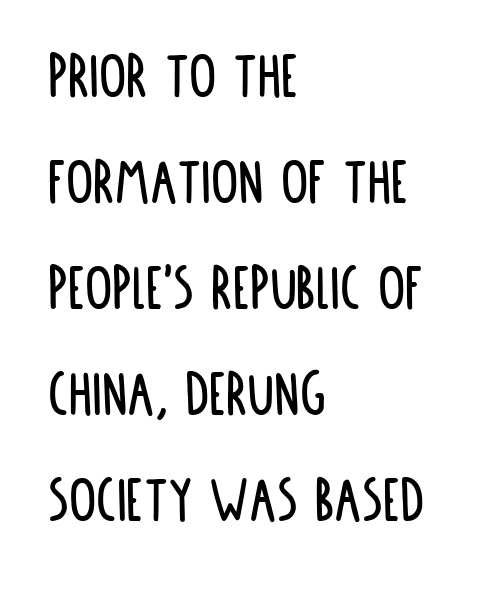
The image shows 68 px condensed sans-serif type, upright; set left-aligned, normal line spacing (1.56x), normal letter spacing, not underlined; low stroke contrast and a large x-height.
